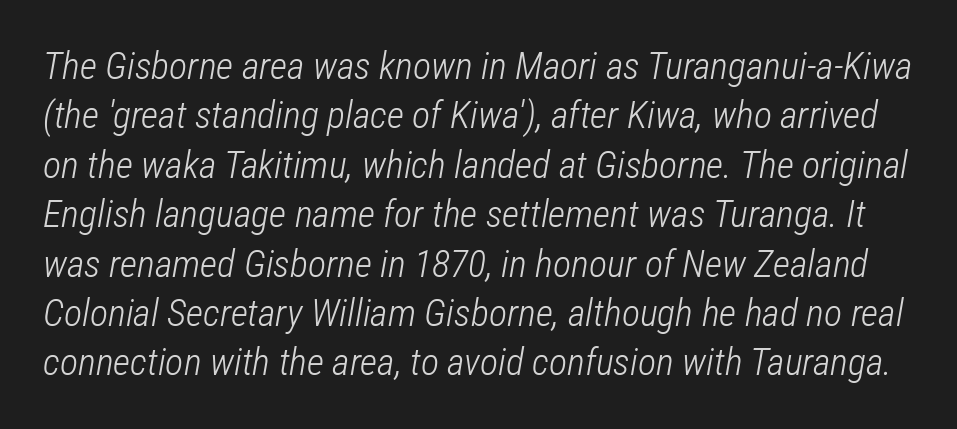
The image shows 38 px light, condensed type, italic (leaning right); set normal line spacing (1.3x), normal letter spacing, not underlined; low stroke contrast and a medium x-height.
